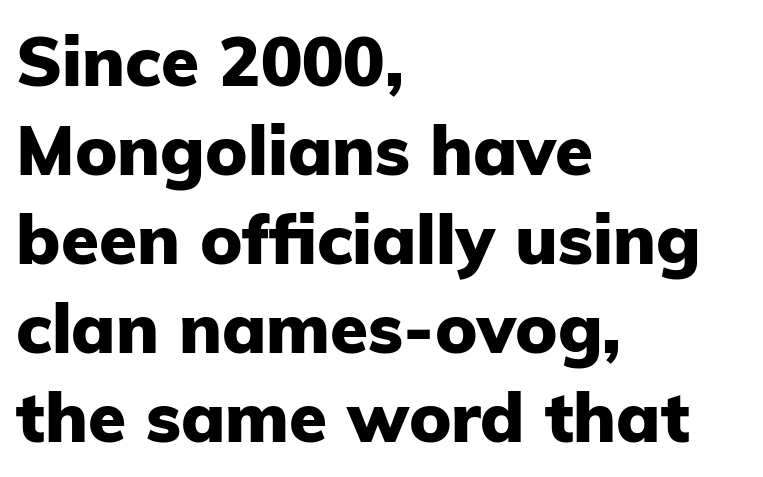
Q: Is the text bold? A: Yes.
Q: Is the text italic (slanted)? A: No, it is upright.
Q: Is the typeface a serif or a sans-serif typeface? A: Sans-serif.
Q: Is the text underlined? A: No.
Q: How is the paragraph aligned? A: Left-aligned.
Q: Is the spacing between letters normal or unusually wide? A: Normal.
Q: Is the spacing between lines tight, normal or loose? A: Normal.
Q: Width (condensed, normal, or wide)? A: Normal.
Q: Stroke contrast? A: Low.
Q: x-height? A: Medium.
Q: Monospaced? A: No.
